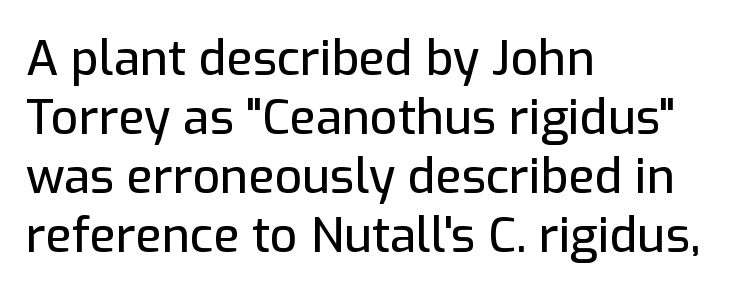
{"serif": "no", "italic": "no", "width": "normal", "stroke_contrast": "low", "x_height": "medium", "monospaced": "no", "underline": "no", "align": "left", "line_spacing_ratio": 1.23, "letter_spacing": "normal", "letter_spacing_em": 0.0, "glyph_px": 48}
